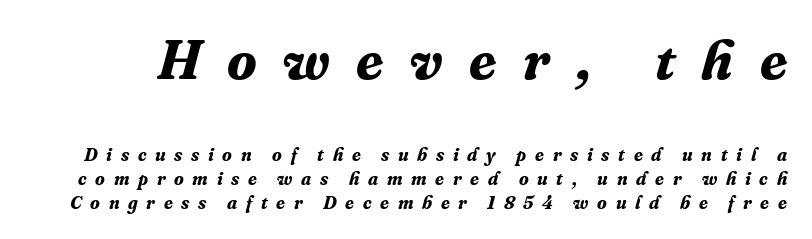
Q: Is the text bold? A: Yes.
Q: Is the text italic (slanted)? A: Yes, it leans right by about 16 degrees.
Q: Is the typeface a serif or a sans-serif typeface? A: Serif.
Q: Is the text underlined? A: No.
Q: Is the spacing between letters normal or unusually wide? A: Unusually wide.
Q: Is the spacing between lines tight, normal or loose? A: Normal.
Q: Which block of text is set in a larger size, the first (top) or the second (bottom)? A: The first (top) one.
Q: Width (condensed, normal, or wide)? A: Normal.
Q: Stroke contrast? A: Medium.
Q: x-height? A: Medium.
Q: Monospaced? A: No.
